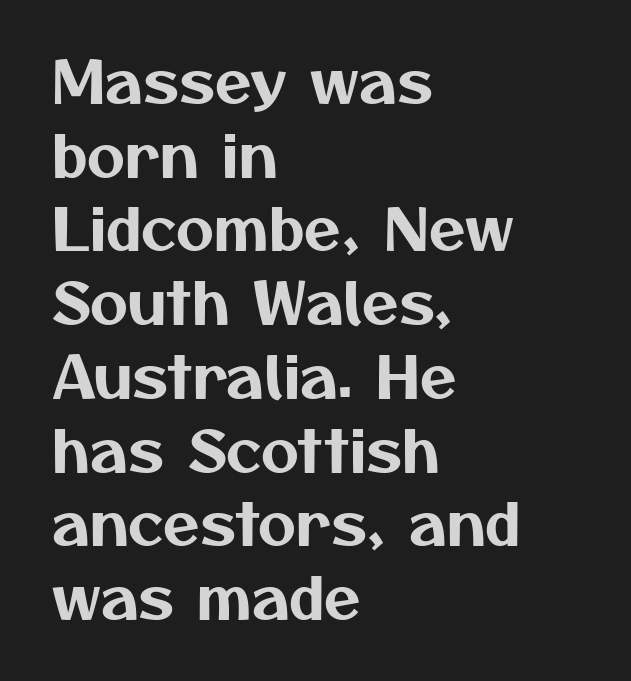
Q: Is the typeface a serif or a sans-serif typeface? A: Sans-serif.
Q: Is the text underlined? A: No.
Q: How is the paragraph aligned? A: Left-aligned.
Q: Is the spacing between letters normal or unusually wide? A: Normal.
Q: Is the spacing between lines tight, normal or loose? A: Normal.
Q: Width (condensed, normal, or wide)? A: Normal.
Q: Stroke contrast? A: Medium.
Q: x-height? A: Medium.
Q: Monospaced? A: No.
